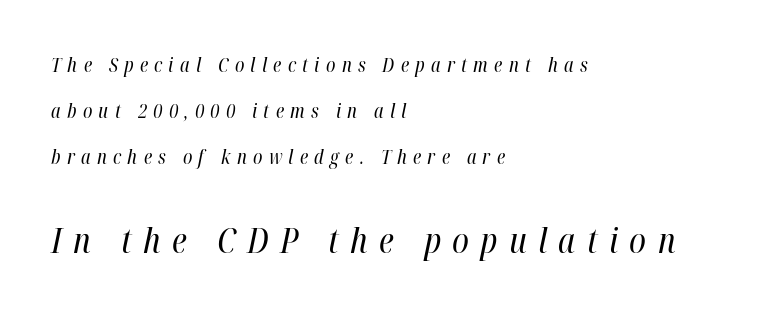
The image shows 34 px regular-weight, condensed type, italic (leaning right); set left-aligned, loose line spacing (2.42x), unusually wide letter spacing (+0.33 em), not underlined; the second (bottom) block is 1.79x larger; high stroke contrast and a medium x-height.
